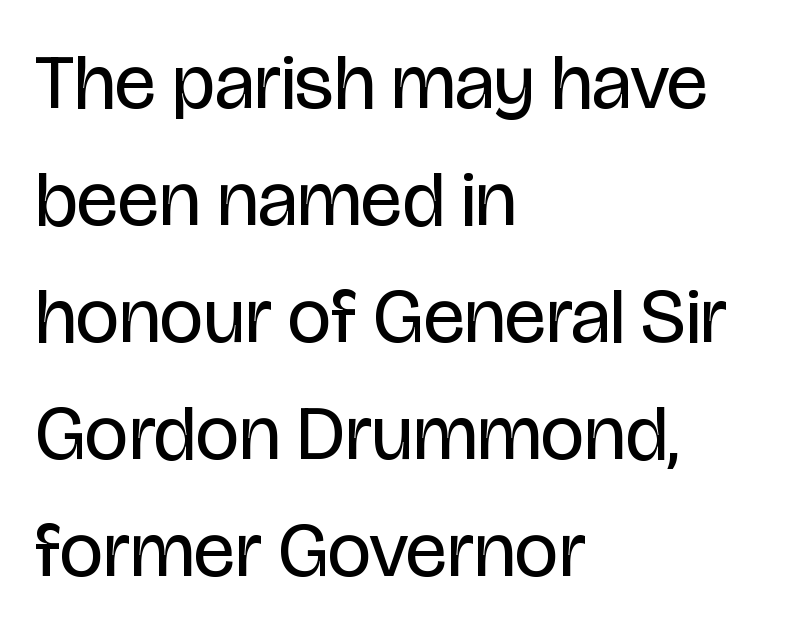
Quick note: not italic, upright. Note: no serifs on the glyphs. Bare-footed words on every line. The font sits on the lighter half of the weight spectrum, regular included. Think of a printed novel: that variable character pitch is what you see here.
